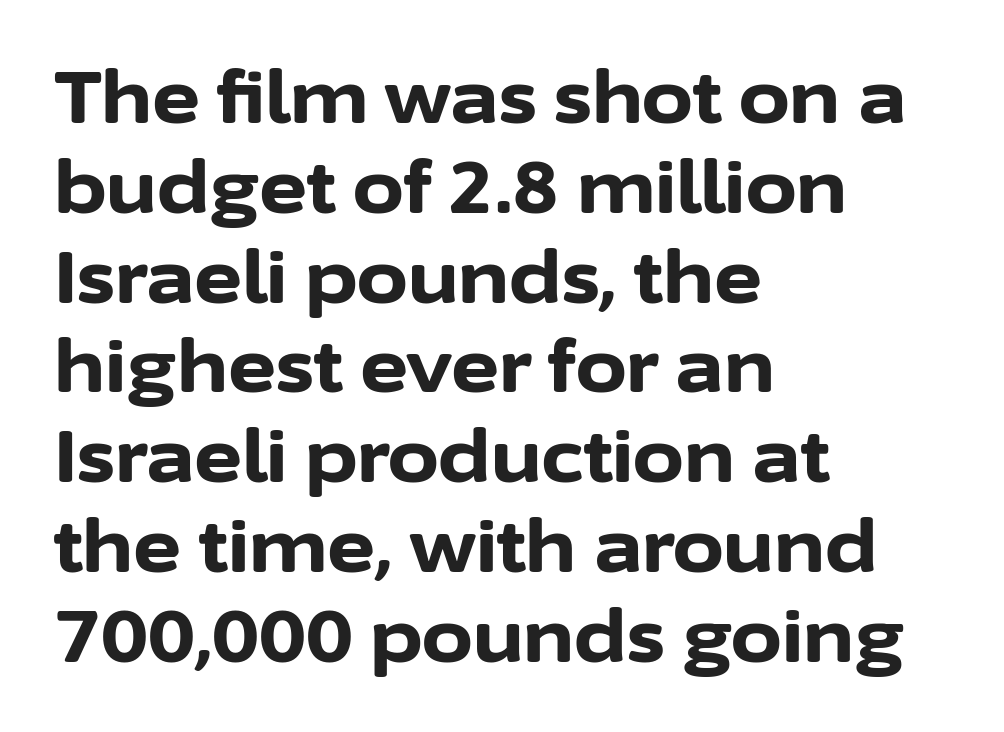
{"serif": "no", "italic": "no", "bold": "yes", "weight": "bold", "width": "normal", "stroke_contrast": "low", "x_height": "medium", "monospaced": "no", "underline": "no", "align": "left", "line_spacing_ratio": 1.23, "letter_spacing": "normal", "letter_spacing_em": 0.0, "glyph_px": 73}
